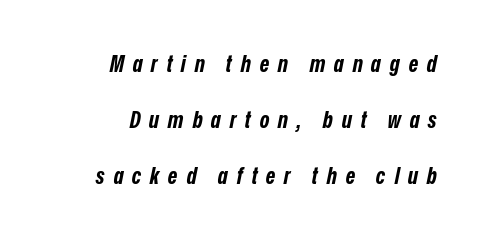
Letters rest on an invisible, unmarked baseline. This is oblique type, the kind used for emphasis or titles. The glyphs have the mass of a bold cut. Line ends are locked; line starts wander. Spacing between characters has been opened up far beyond the box default.
